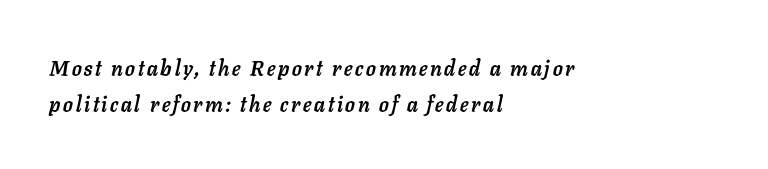
Teacher's note: observe the even left margin — that is flush-left alignment. Italic: yes, the glyphs are oblique. Notice how thick the strokes are: this is what a full bold looks like. Bare-footed words on every line.
